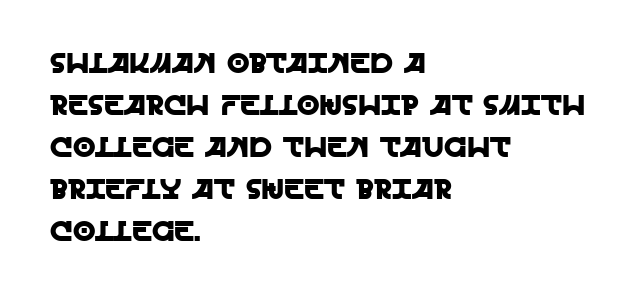
{"serif": "no", "italic": "no", "width": "normal", "x_height": "large", "monospaced": "no", "underline": "no", "align": "left", "line_spacing": "normal", "line_spacing_ratio": 1.45, "letter_spacing": "normal", "letter_spacing_em": 0.0, "glyph_px": 29}
